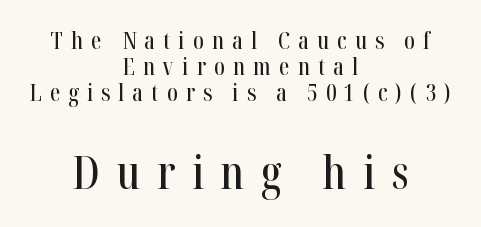
The image shows 46 px condensed serif type, upright; set centered, tight line spacing (1.13x), unusually wide letter spacing (+0.36 em), not underlined; the second (bottom) block is 2.0x larger; high stroke contrast and a medium x-height.
